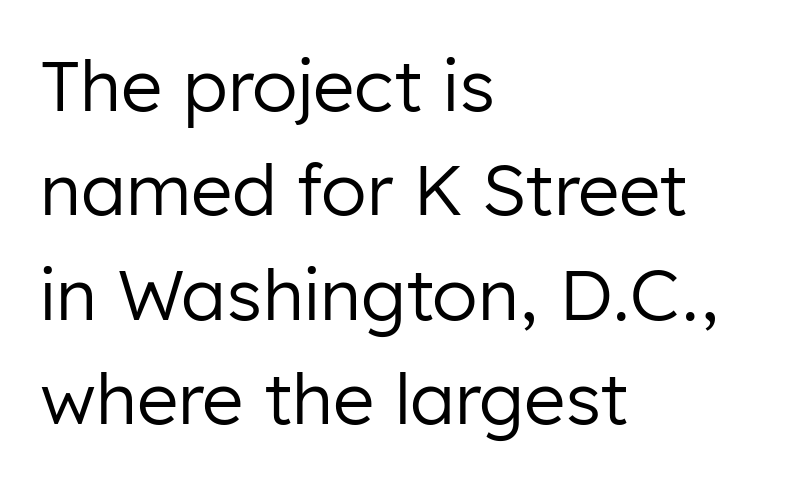
Q: Is the text bold? A: No.
Q: Is the text italic (slanted)? A: No, it is upright.
Q: Is the typeface a serif or a sans-serif typeface? A: Sans-serif.
Q: Is the text underlined? A: No.
Q: How is the paragraph aligned? A: Left-aligned.
Q: Is the spacing between letters normal or unusually wide? A: Normal.
Q: Is the spacing between lines tight, normal or loose? A: Normal.
Q: Width (condensed, normal, or wide)? A: Normal.
Q: Stroke contrast? A: Low.
Q: x-height? A: Medium.
Q: Monospaced? A: No.
